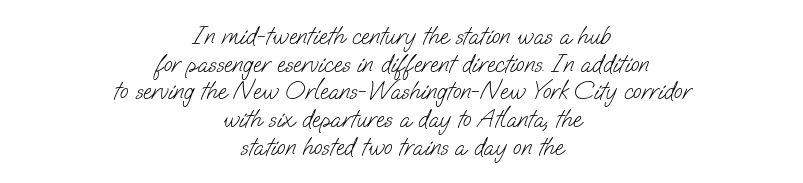
{"bold": "no", "underline": "no", "align": "center", "line_spacing": "tight", "line_spacing_ratio": 1.11, "letter_spacing": "normal", "letter_spacing_em": 0.0, "glyph_px": 25}
